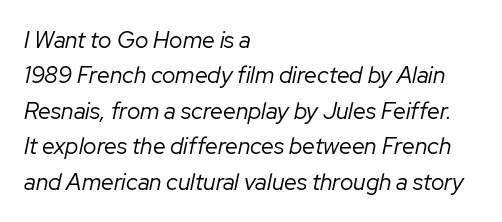
The image shows 23 px text type, italic (leaning right); set left-aligned, normal line spacing (1.54x), normal letter spacing, not underlined.
